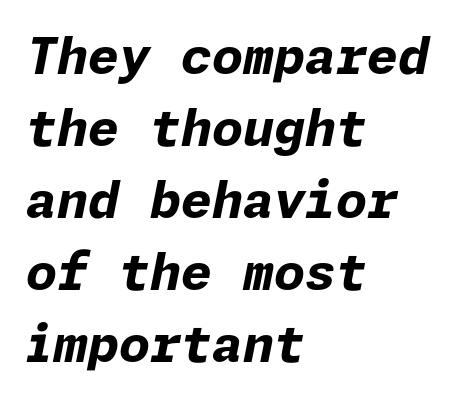
The image shows 50 px bold type, italic (leaning right); set left-aligned, normal line spacing (1.44x), normal letter spacing, not underlined; low stroke contrast and a medium x-height.
